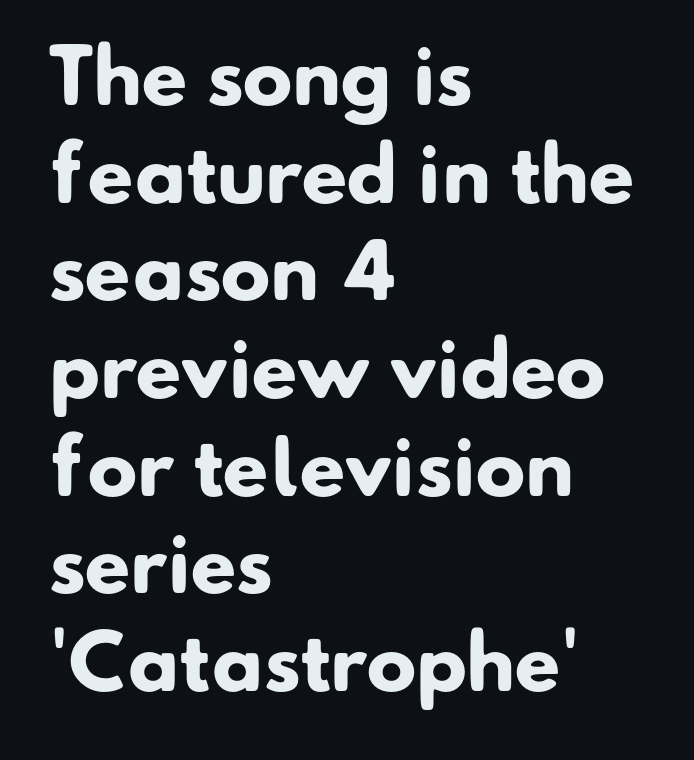
A typesetter would call this leading conventional body-copy spacing. Just letters on the line, the space beneath them empty. All the whitespace from short lines collects on the right. These words are printed bold, with thick strokes throughout. Nobody touched the tracking dial on this one.
